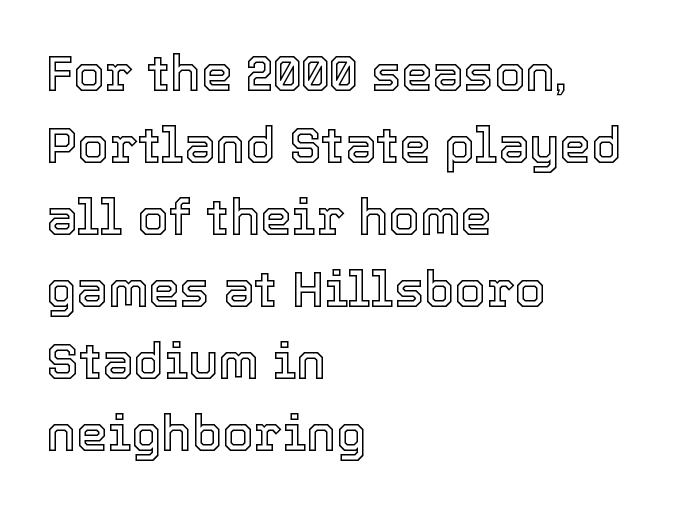
Q: Is the text italic (slanted)? A: No, it is upright.
Q: Is the text underlined? A: No.
Q: How is the paragraph aligned? A: Left-aligned.
Q: Is the spacing between letters normal or unusually wide? A: Normal.
Q: Is the spacing between lines tight, normal or loose? A: Normal.
Q: Width (condensed, normal, or wide)? A: Normal.
Q: x-height? A: Medium.
Q: Monospaced? A: No.
